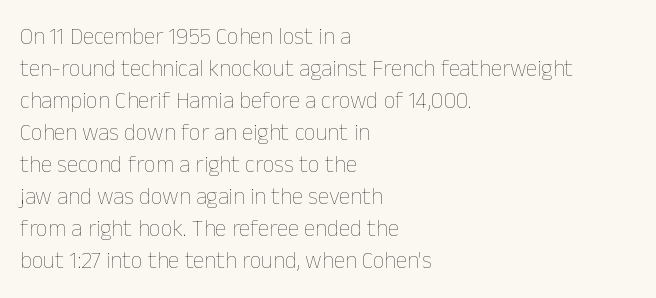
The image shows 23 px text type, upright; set left-aligned, normal line spacing (1.39x), normal letter spacing, not underlined.
